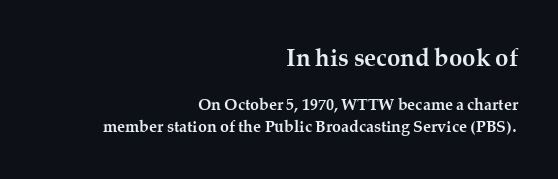
This sample uses plain, unmodified letter spacing. Do the letters lean? They stand straight. Vertically, the passage feels balanced, rows spaced as you'd expect. The paragraph has a hard right edge and a soft left edge. Stroke thickness is high; the sample reads as a true bold.
